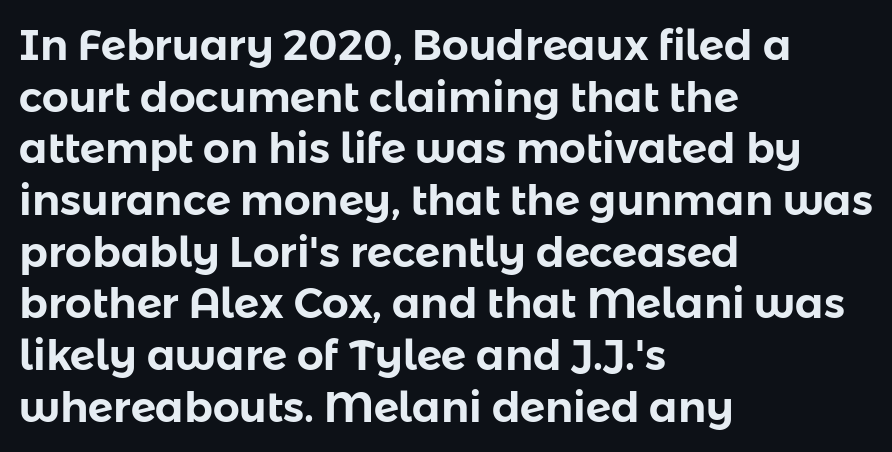
Q: Is the text italic (slanted)? A: No, it is upright.
Q: Is the typeface a serif or a sans-serif typeface? A: Sans-serif.
Q: Is the text underlined? A: No.
Q: How is the paragraph aligned? A: Left-aligned.
Q: Is the spacing between letters normal or unusually wide? A: Normal.
Q: Width (condensed, normal, or wide)? A: Normal.
Q: Stroke contrast? A: Low.
Q: x-height? A: Medium.
Q: Monospaced? A: No.
